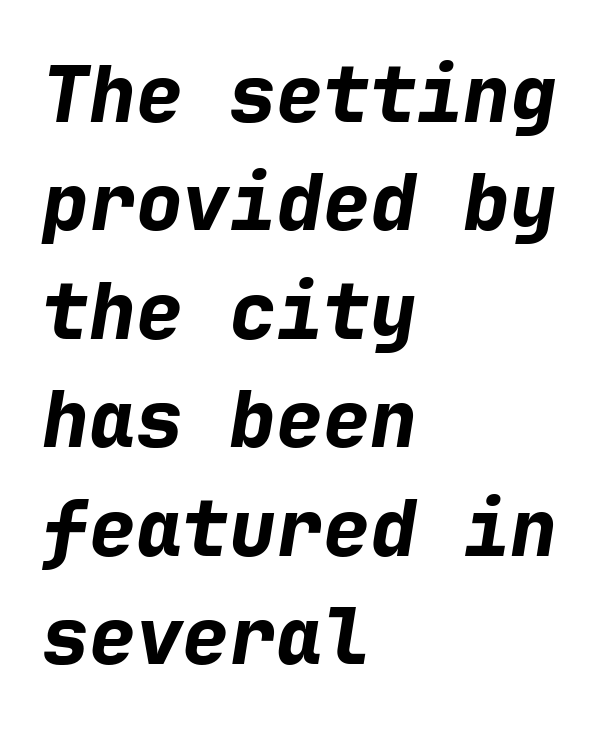
The image shows 78 px bold type, italic (leaning right), monospaced; set left-aligned, normal line spacing (1.39x), normal letter spacing, not underlined; low stroke contrast and a medium x-height.
